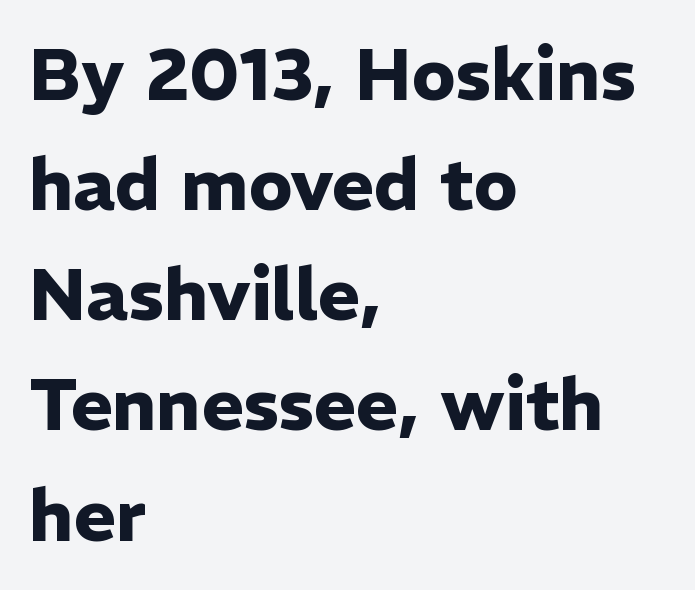
In terms of weight, the rendering is a true, heavy bold. The face used here is proportionally spaced, like ordinary book or web type. The designer left line spacing at the default. Vertical strokes here are truly vertical. The typeface chosen for these lines omits serifs.
